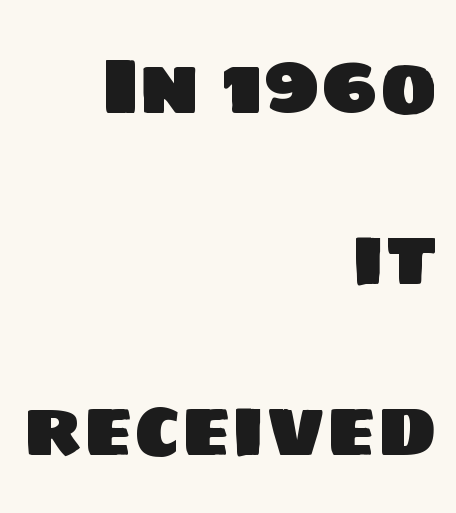
The image shows 80 px sans-serif type; set right-aligned, loose line spacing (2.14x), normal letter spacing, not underlined; low stroke contrast and a large x-height.
